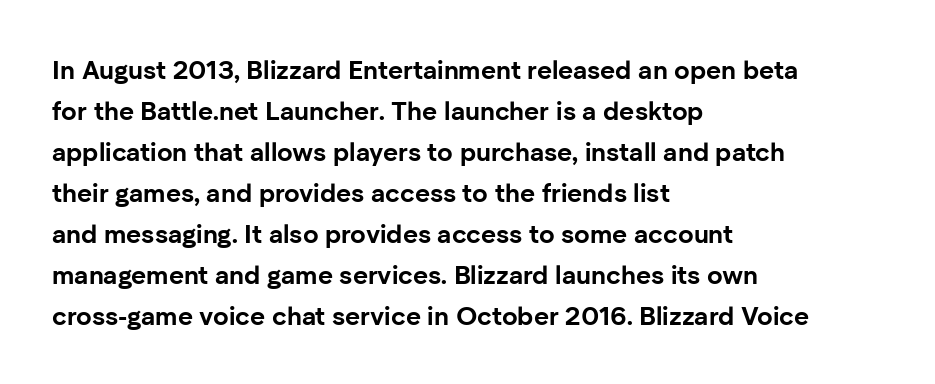
Q: Is the text bold? A: Yes.
Q: Is the text italic (slanted)? A: No, it is upright.
Q: Is the text underlined? A: No.
Q: How is the paragraph aligned? A: Left-aligned.
Q: Is the spacing between letters normal or unusually wide? A: Normal.
Q: Is the spacing between lines tight, normal or loose? A: Normal.
